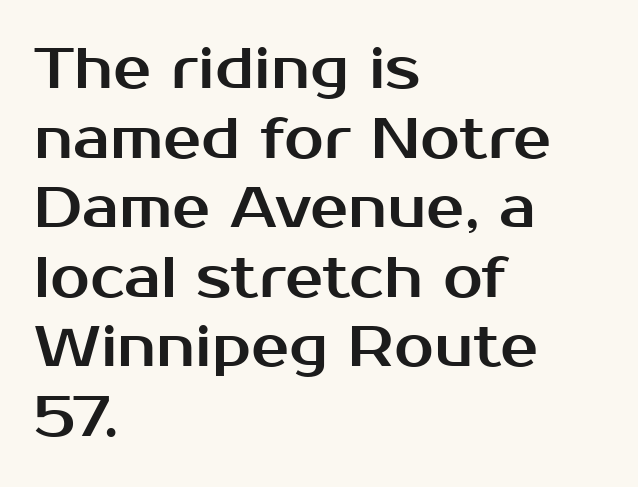
{"serif": "no", "italic": "no", "width": "normal", "stroke_contrast": "medium", "x_height": "medium", "monospaced": "no", "underline": "no", "align": "left", "line_spacing_ratio": 1.22, "letter_spacing": "normal", "letter_spacing_em": 0.0, "glyph_px": 57}
